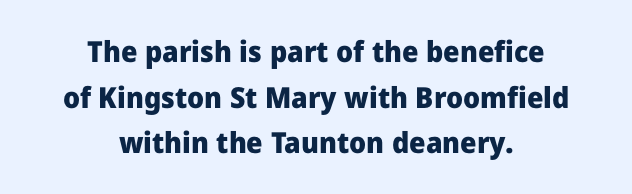
Check under the words: just untouched page. This rendering leaves character spacing at its baseline value. In terms of leading, this rendering sits right in the middle. The face used here is proportionally spaced, like ordinary book or web type. Notice how thick the strokes are: this is what a full bold looks like. Vertical strokes here are truly vertical.
